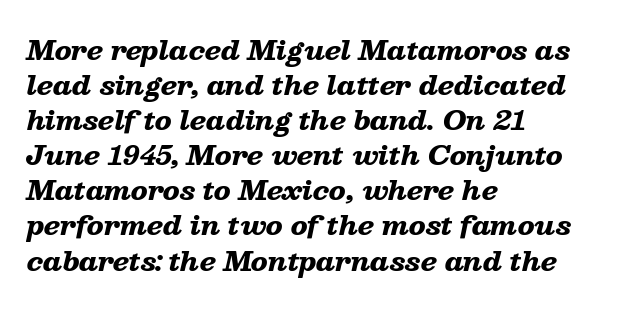
Q: Is the text bold? A: Yes.
Q: Is the text italic (slanted)? A: Yes, it leans right by about 13 degrees.
Q: Is the text underlined? A: No.
Q: How is the paragraph aligned? A: Left-aligned.
Q: Is the spacing between letters normal or unusually wide? A: Normal.
Q: Is the spacing between lines tight, normal or loose? A: Normal.
